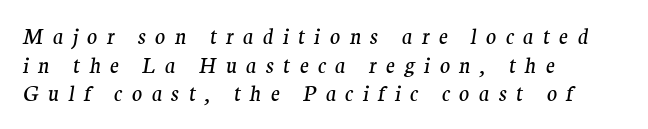
The image shows 21 px text type, italic (leaning right); set left-aligned, normal line spacing (1.36x), unusually wide letter spacing (+0.44 em), not underlined.
